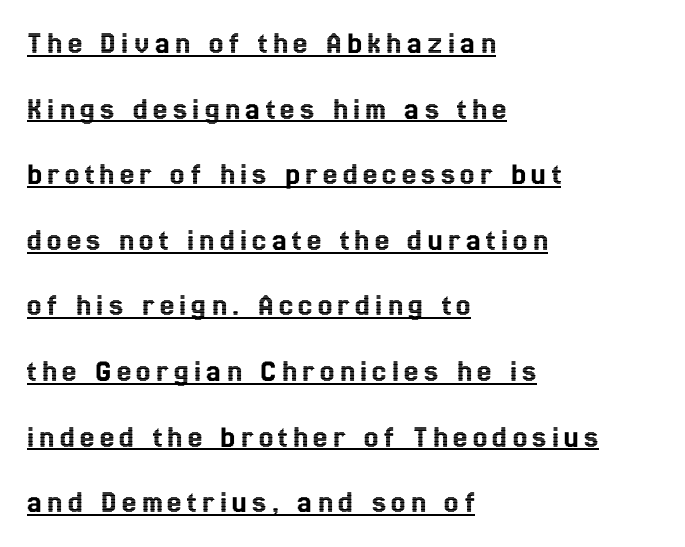
The image shows 32 px condensed type, upright; set left-aligned, loose line spacing (2.05x), underlined; a medium x-height.
